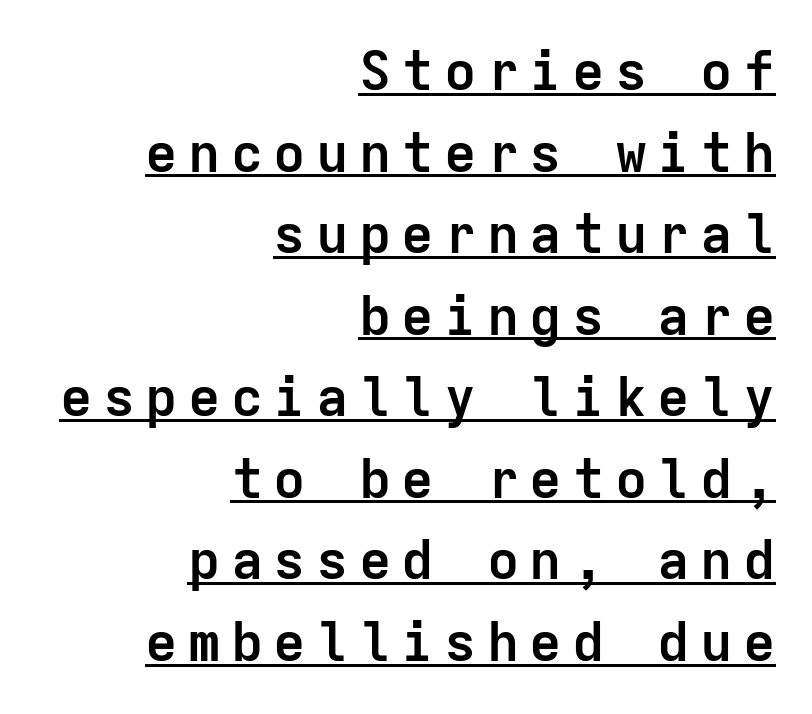
Q: Is the text bold? A: Yes.
Q: Is the text italic (slanted)? A: No, it is upright.
Q: Is the typeface a serif or a sans-serif typeface? A: Sans-serif.
Q: Is the text underlined? A: Yes.
Q: How is the paragraph aligned? A: Right-aligned.
Q: Is the spacing between lines tight, normal or loose? A: Normal.
Q: Width (condensed, normal, or wide)? A: Normal.
Q: Stroke contrast? A: Low.
Q: x-height? A: Medium.
Q: Monospaced? A: Yes.
